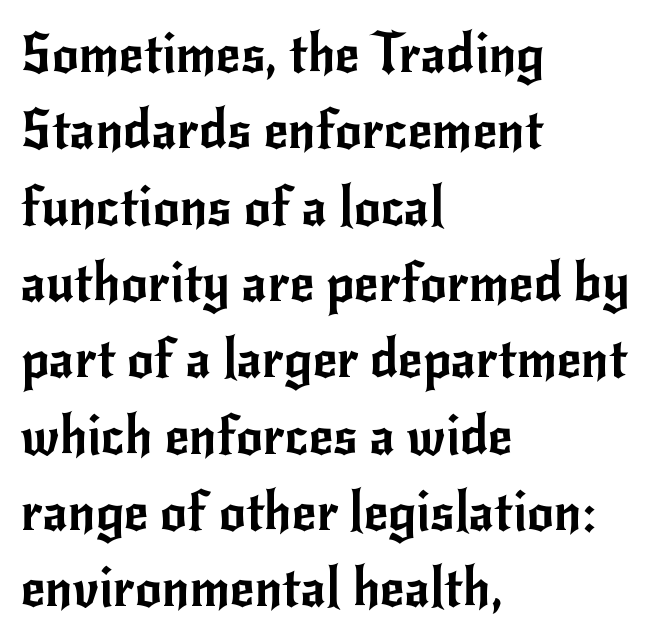
{"serif": "no", "italic": "no", "width": "normal", "stroke_contrast": "low", "x_height": "small", "monospaced": "no", "underline": "no", "align": "left", "line_spacing": "normal", "line_spacing_ratio": 1.44, "letter_spacing": "normal", "letter_spacing_em": 0.0, "glyph_px": 53}
